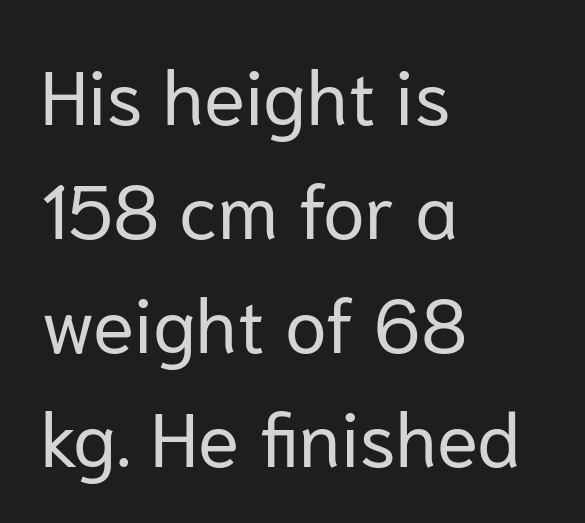
Notice how descenders clear the ascenders below comfortably — that's standard leading. The rag falls on the right side of this text block. The strokes are not fattened; the text isn't bold. The letters advance in unequal steps, a hallmark of proportional type.
